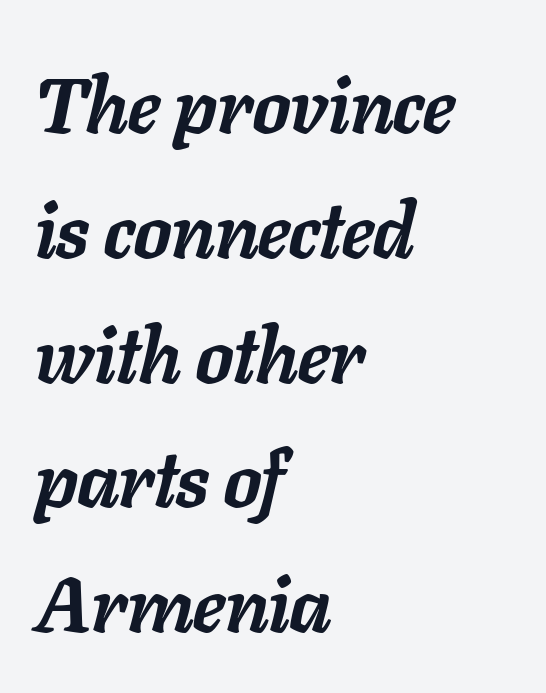
{"italic": "yes", "lean": "right", "slant_degrees": 11, "bold": "yes", "weight": "semibold", "width": "normal", "stroke_contrast": "low", "x_height": "medium", "monospaced": "no", "underline": "no", "align": "left", "line_spacing": "normal", "line_spacing_ratio": 1.6, "letter_spacing": "normal", "letter_spacing_em": 0.0, "glyph_px": 78}
